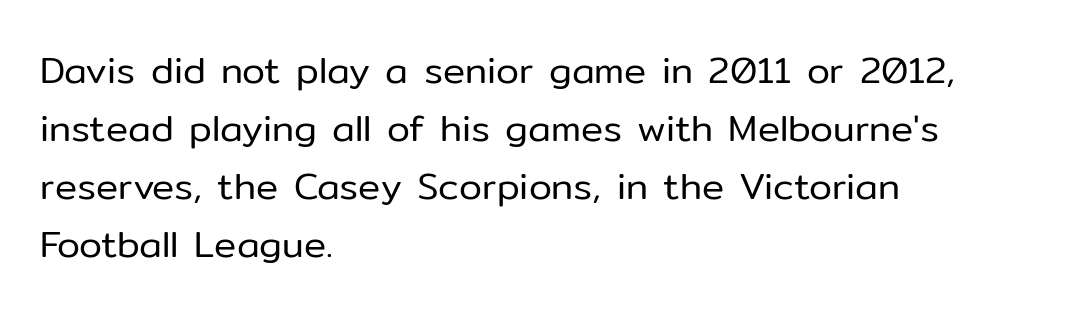
{"serif": "no", "italic": "no", "bold": "no", "weight": "regular", "width": "normal", "stroke_contrast": "low", "x_height": "medium", "monospaced": "no", "underline": "no", "align": "left", "line_spacing": "normal", "line_spacing_ratio": 1.57, "letter_spacing": "normal", "letter_spacing_em": 0.0, "glyph_px": 37}
